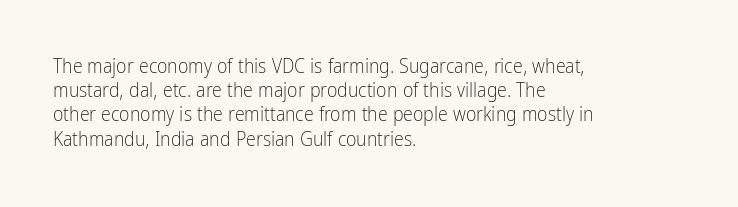
Q: Is the text bold? A: No.
Q: Is the text italic (slanted)? A: No, it is upright.
Q: Is the text underlined? A: No.
Q: How is the paragraph aligned? A: Left-aligned.
Q: Is the spacing between letters normal or unusually wide? A: Normal.
